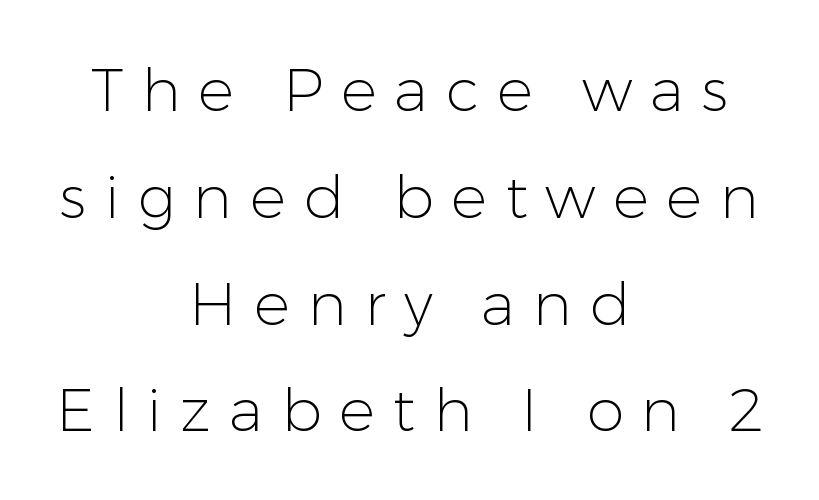
The image shows 60 px light sans-serif type, upright; set centered, line spacing 1.78x, unusually wide letter spacing (+0.3 em), not underlined; low stroke contrast and a medium x-height.
